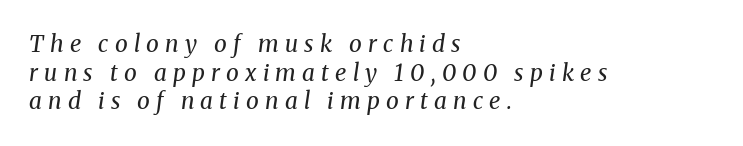
Tracking here is generous; glyphs stand well apart from one another. Any mark beneath the type? The region is blank. Slant detected: the letters are inclined. The letterforms sit at book weight or below. Leading: standard.
